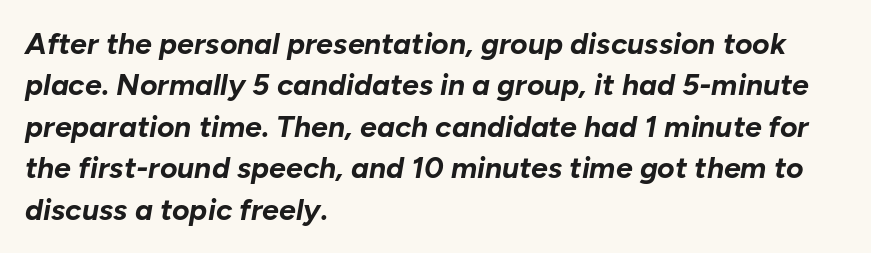
The image shows 30 px bold type, italic (leaning right); set left-aligned, normal line spacing (1.38x), normal letter spacing, not underlined; low stroke contrast and a medium x-height.
